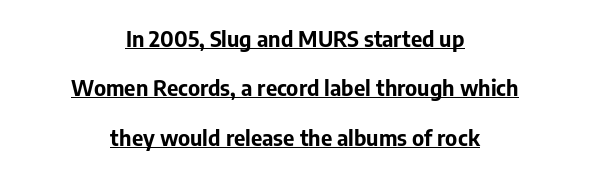
In terms of weight, the rendering is a true, heavy bold. Notice how the passage keeps no hard edge, just a central spine. A continuous stroke trails under the words, as in a hyperlink. Style check: upright. Whoever set this chose breathing room over compactness in the vertical rhythm.
